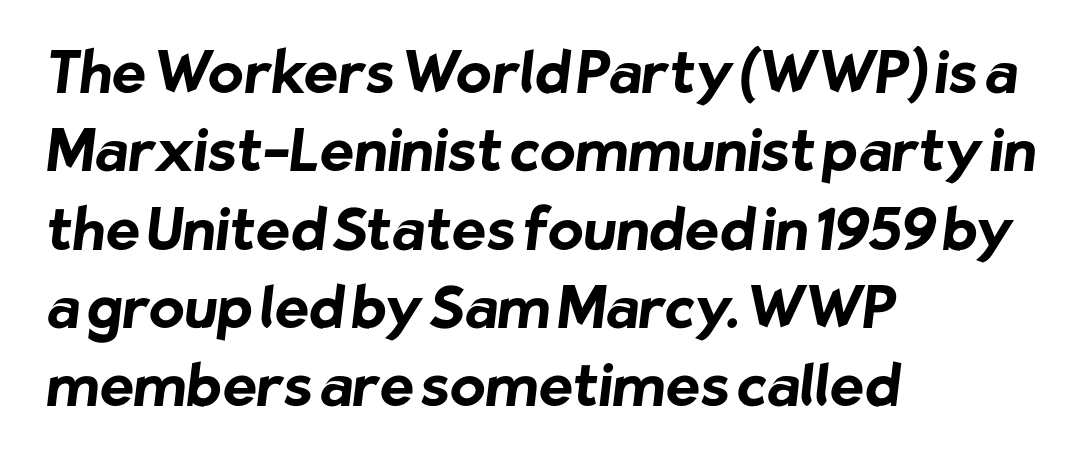
Interline gaps are of average width in this sample. The gaps between neighbouring characters are ordinary and unremarkable. Quick note: underline off. The lines are quadded left.
